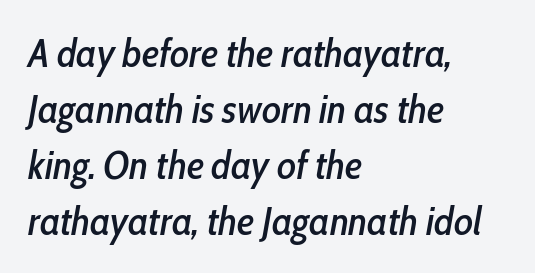
Notice how the passage keeps a crisp vertical edge on the left only. Reading down the column, the eye jumps a familiar distance to each next line. You could not count columns in this text — the font is proportionally spaced. In terms of letterspacing, this is plain default setting. You can tell it's italic because the verticals aren't actually vertical.
